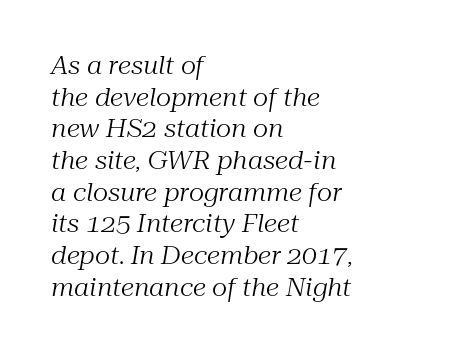
Q: Is the text bold? A: No.
Q: Is the text italic (slanted)? A: Yes, it leans right by about 10 degrees.
Q: Is the text underlined? A: No.
Q: How is the paragraph aligned? A: Left-aligned.
Q: Is the spacing between letters normal or unusually wide? A: Normal.
Q: Is the spacing between lines tight, normal or loose? A: Normal.
